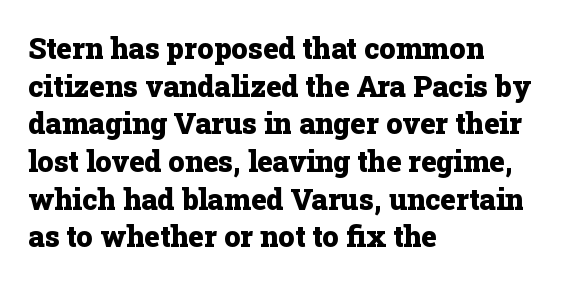
{"serif": "yes", "italic": "no", "bold": "yes", "weight": "heavy", "width": "normal", "stroke_contrast": "low", "x_height": "medium", "monospaced": "no", "underline": "no", "align": "left", "line_spacing": "normal", "line_spacing_ratio": 1.3, "letter_spacing": "normal", "letter_spacing_em": 0.0, "glyph_px": 29}
